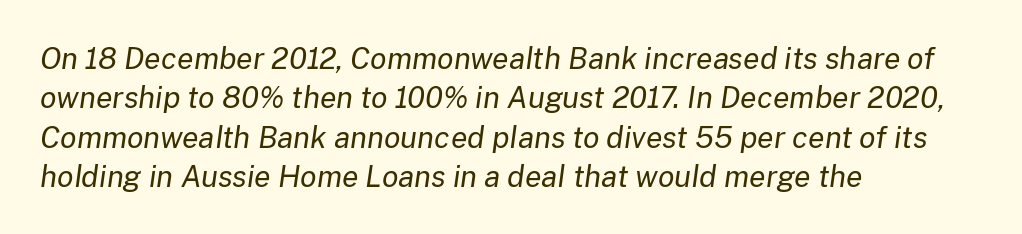
Q: Is the text bold? A: No.
Q: Is the text italic (slanted)? A: Yes, it leans right by about 8 degrees.
Q: Is the text underlined? A: No.
Q: How is the paragraph aligned? A: Left-aligned.
Q: Is the spacing between letters normal or unusually wide? A: Normal.
Q: Is the spacing between lines tight, normal or loose? A: Normal.
Q: Width (condensed, normal, or wide)? A: Normal.
Q: Stroke contrast? A: Low.
Q: x-height? A: Medium.
Q: Monospaced? A: No.
